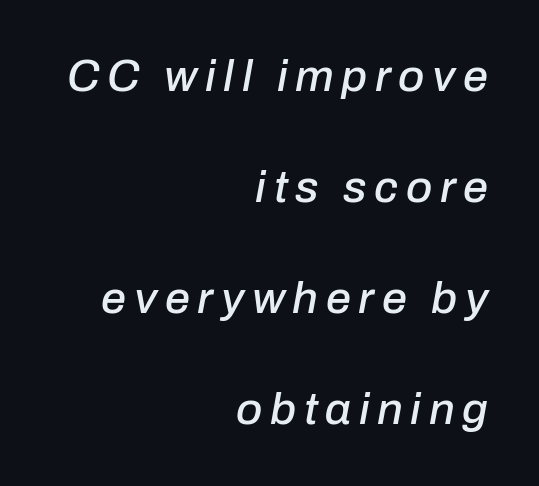
An italicized treatment has been applied to the whole sample. Clear beneath every line of the passage. Looks like regular typesetting: each glyph gets only the width it needs. Honestly, the rows look like they've been pulled way apart.
